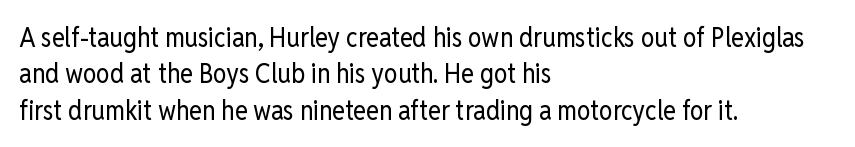
{"italic": "no", "bold": "no", "underline": "no", "align": "left", "line_spacing": "normal", "line_spacing_ratio": 1.35, "letter_spacing": "normal", "letter_spacing_em": 0.0, "glyph_px": 27}
